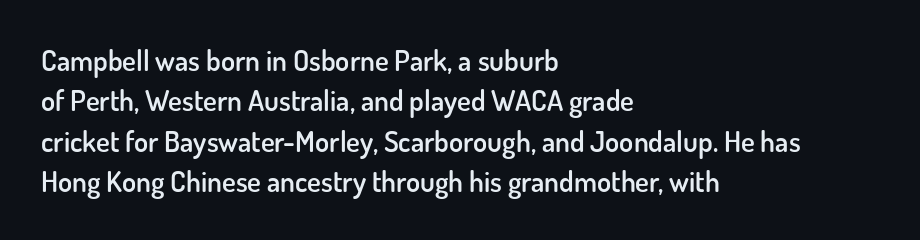
The image shows 29 px semibold sans-serif type, upright; set left-aligned, normal line spacing (1.39x), normal letter spacing, not underlined; low stroke contrast and a small x-height.
